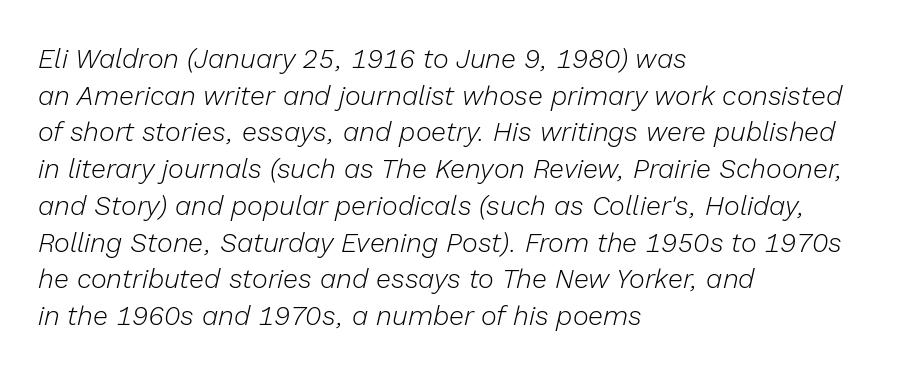
The image shows 27 px text type, italic (leaning right); set left-aligned, normal line spacing (1.36x), normal letter spacing, not underlined.
